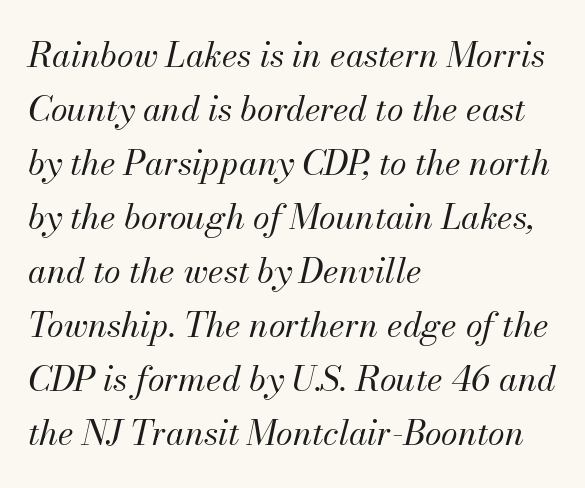
The image shows 34 px regular-weight type, italic (leaning right); set left-aligned, normal line spacing (1.59x), normal letter spacing, not underlined; medium stroke contrast and a small x-height.
